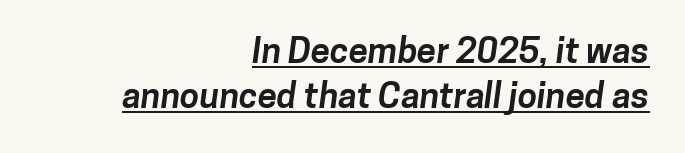
{"serif": "no", "bold": "yes", "weight": "bold", "width": "normal", "stroke_contrast": "low", "x_height": "medium", "monospaced": "no", "underline": "yes", "align": "right", "line_spacing": "normal", "line_spacing_ratio": 1.28, "letter_spacing": "normal", "letter_spacing_em": 0.0, "glyph_px": 35}
